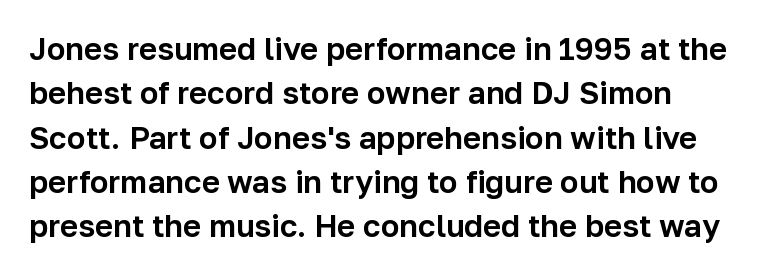
The words here are not underlined. Proportional: the letters do not fall into vertical columns. Short note: letters normally spaced. Nope, not italic — everything's standing straight.
